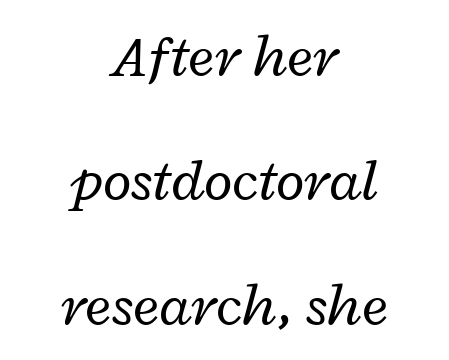
{"italic": "yes", "lean": "right", "slant_degrees": 12, "bold": "no", "weight": "regular", "width": "wide", "stroke_contrast": "low", "x_height": "medium", "monospaced": "no", "underline": "no", "align": "center", "line_spacing": "loose", "line_spacing_ratio": 2.11, "letter_spacing": "normal", "letter_spacing_em": 0.0, "glyph_px": 59}
